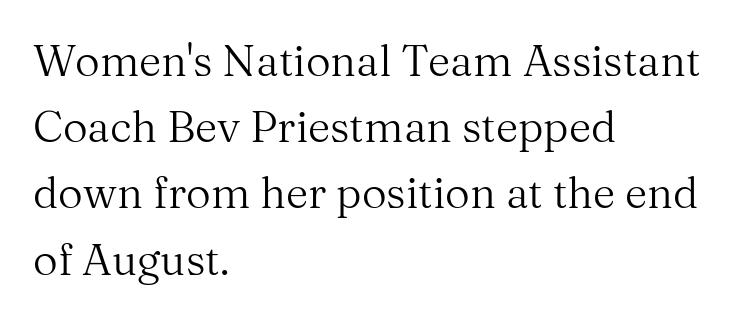
Is the type heavy? It reads as light-to-regular instead. A roman cut, with each character standing at attention. These lines stack with their left ends in a neat column. Little horizontal feet cap the strokes, marking this as serif type. Letters rest on an invisible, unmarked baseline.
